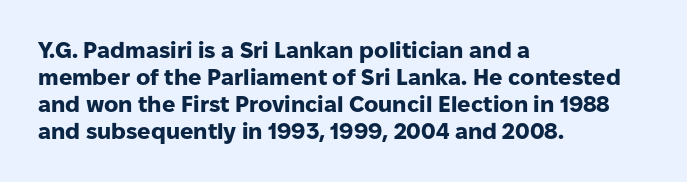
{"italic": "no", "bold": "yes", "underline": "no", "align": "left", "line_spacing_ratio": 1.22, "letter_spacing": "normal", "letter_spacing_em": 0.0, "glyph_px": 22}
